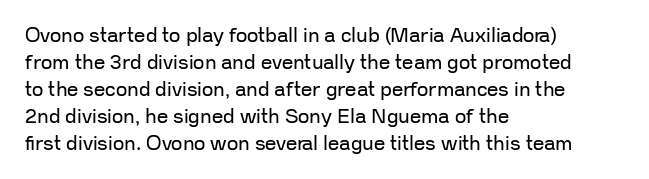
The image shows 20 px text type, upright; set left-aligned, normal line spacing (1.35x), normal letter spacing, not underlined.
